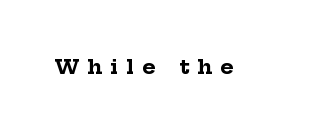
The lettering stays uniformly vertical, giving the passage a roman look. Is the letter spacing exaggerated? Yes — the characters are pushed far apart. The glyphs have the mass of a bold cut. Plain, unruled lines of type.
